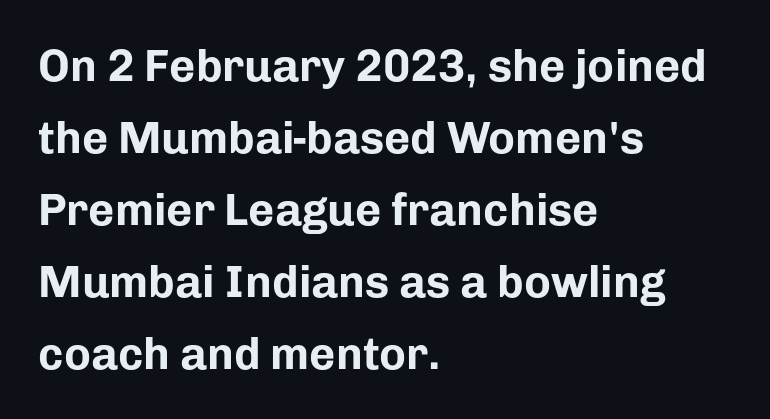
A sans-serif font was chosen for this passage. Underline: absent. Do the characters align in a grid? No, the font is proportional. Upright lettering throughout.
